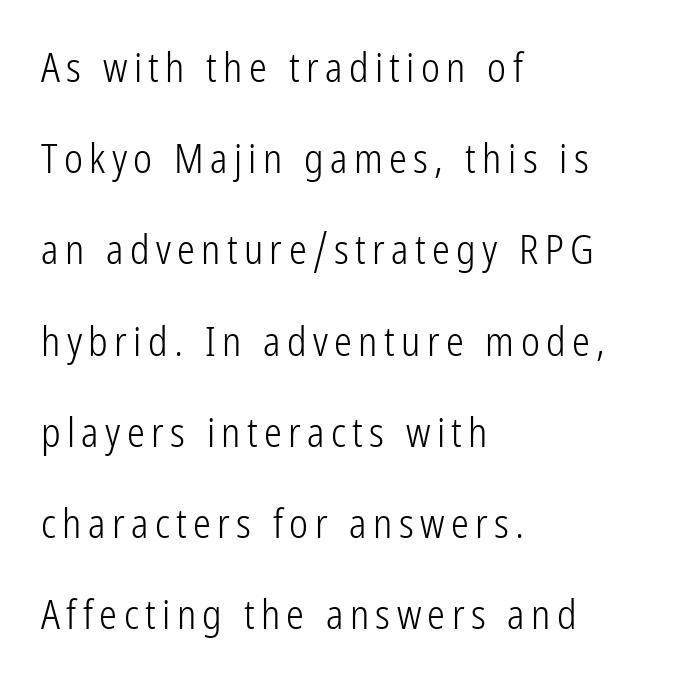
The image shows 40 px light, condensed sans-serif type, upright; set left-aligned, loose line spacing (2.28x), not underlined; low stroke contrast and a medium x-height.
